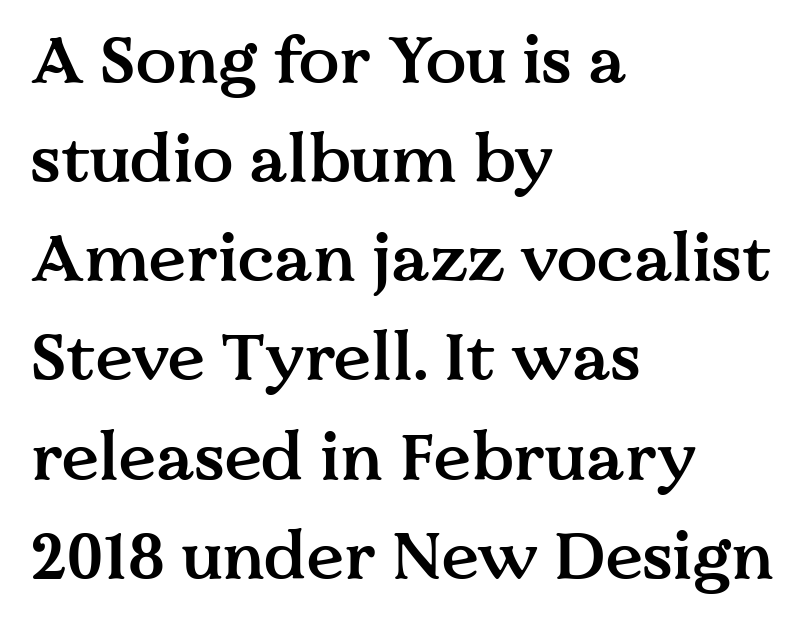
{"serif": "yes", "italic": "no", "bold": "semi", "weight": "semibold", "width": "normal", "stroke_contrast": "medium", "x_height": "medium", "monospaced": "no", "underline": "no", "align": "left", "line_spacing": "normal", "line_spacing_ratio": 1.48, "letter_spacing": "normal", "letter_spacing_em": 0.0, "glyph_px": 67}
